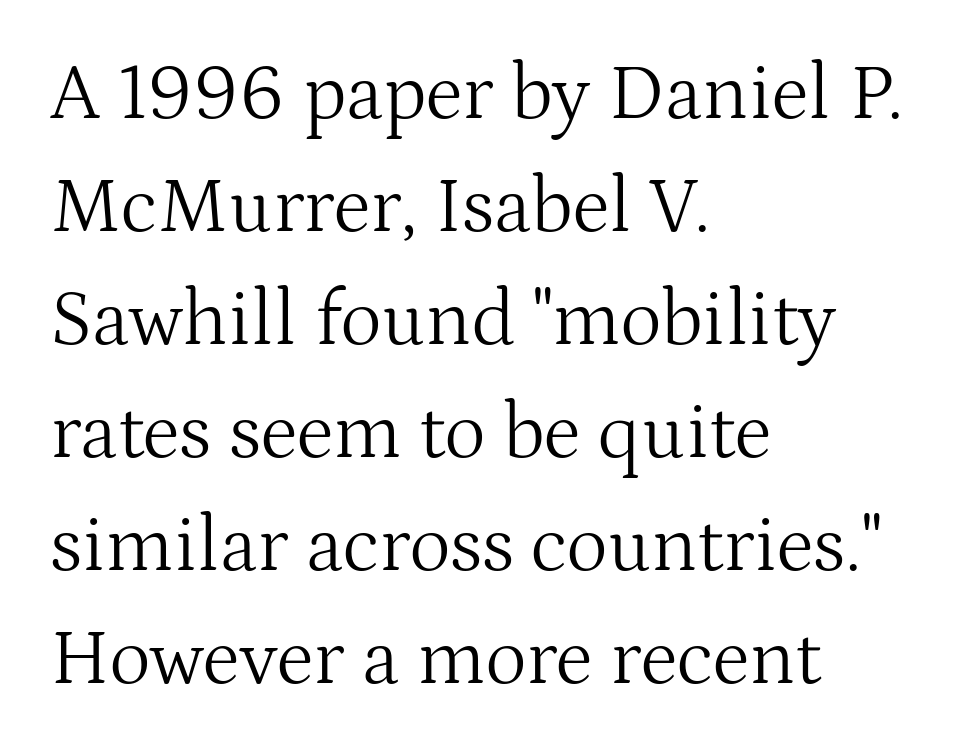
Alignment: flush left. This block has exactly the height ordinary leading produces. Look at the bottom of the vertical strokes: they flare into serifs here. The area under the type is left untouched.
